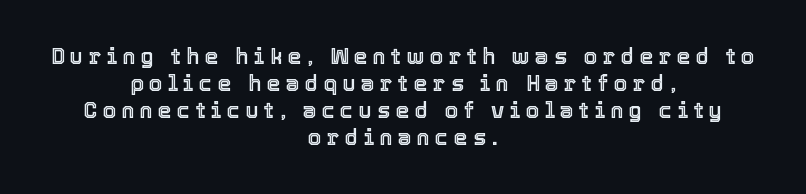
Q: Is the text italic (slanted)? A: No, it is upright.
Q: Is the text underlined? A: No.
Q: How is the paragraph aligned? A: Centered.
Q: Is the spacing between letters normal or unusually wide? A: Unusually wide.
